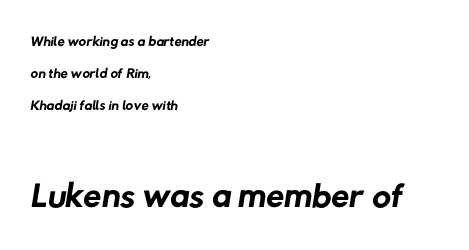
A student would call this left alignment; a typographer would say flush left, rag right. Do the characters align in a grid? No, the font is proportional. Each row of text sits above clean, open space. Does the leading feel generous? No, just average. Nope, no serifs anywhere on these letters.
